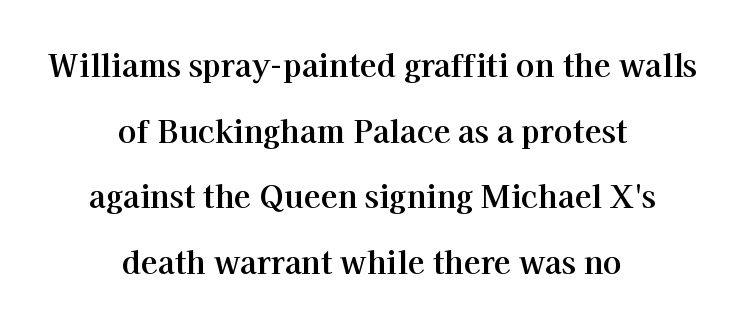
The typography opts for an upright posture over an oblique one. Strokes here are thick enough to call this a true bold. The line texture is even and compact thanks to regular tracking. Line starts and ends both wander, symmetrically. Proportional: the letters do not fall into vertical columns.
